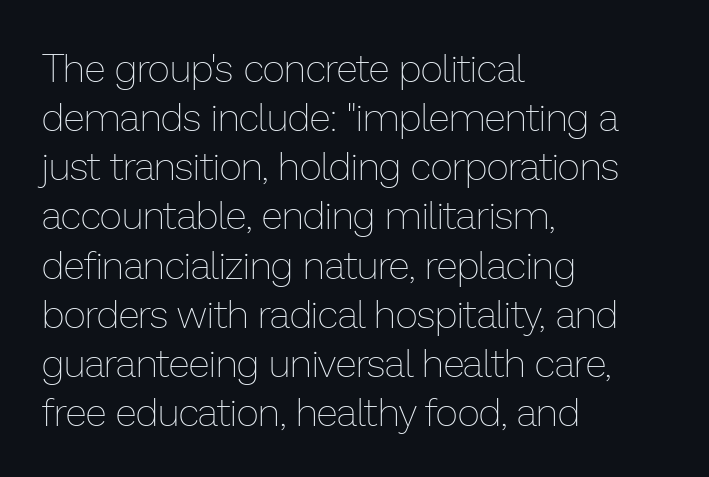
The image shows 39 px thin type, upright; set left-aligned, normal line spacing (1.26x), normal letter spacing, not underlined; low stroke contrast and a medium x-height.
